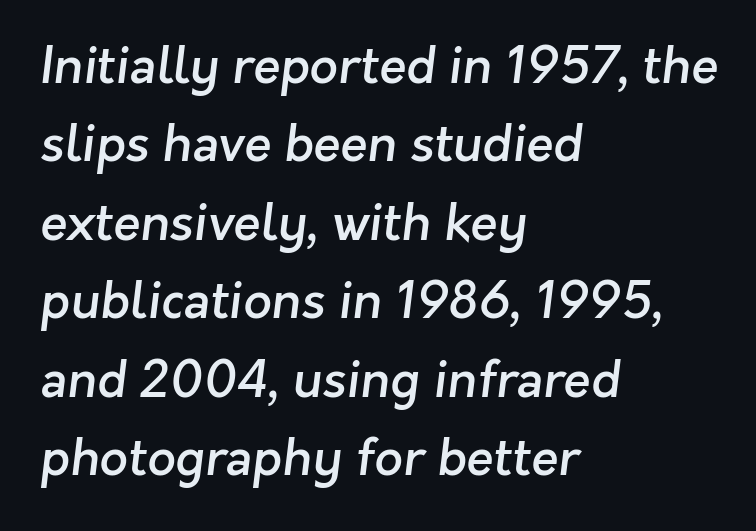
Unlike a traditional serif, this face leaves its strokes unadorned. A clean baseline with only descenders dipping below it. Varying glyph widths throughout — classic text-font behaviour. The font is running at a semibold setting, under full bold. In CSS terms this would be text-align: left.
